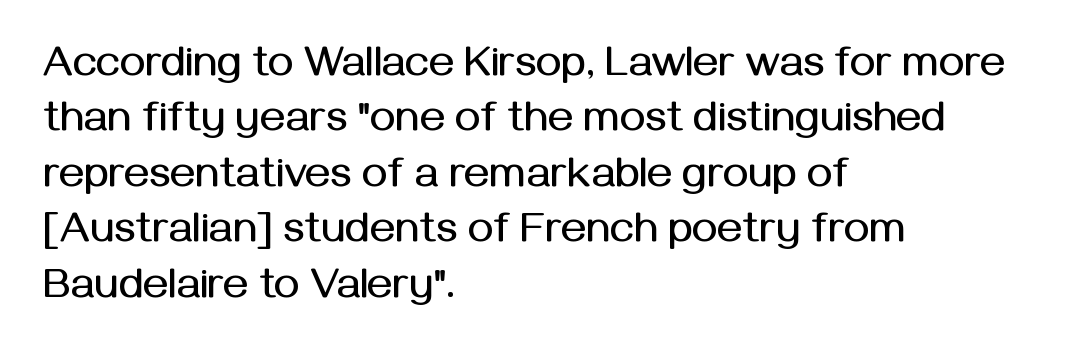
Q: Is the text italic (slanted)? A: No, it is upright.
Q: Is the typeface a serif or a sans-serif typeface? A: Sans-serif.
Q: Is the text underlined? A: No.
Q: How is the paragraph aligned? A: Left-aligned.
Q: Is the spacing between letters normal or unusually wide? A: Normal.
Q: Is the spacing between lines tight, normal or loose? A: Normal.
Q: Width (condensed, normal, or wide)? A: Normal.
Q: Stroke contrast? A: Medium.
Q: x-height? A: Medium.
Q: Monospaced? A: No.
